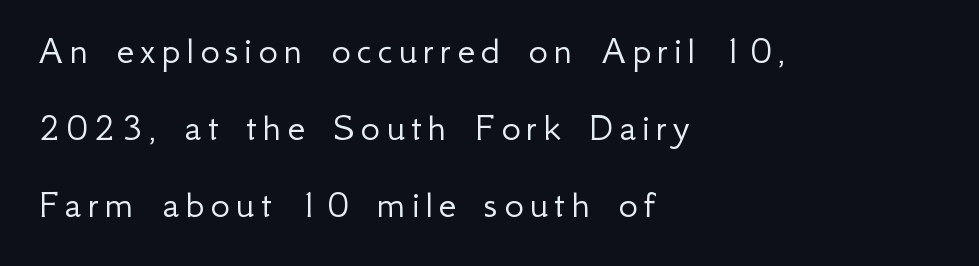
The image shows 41 px light sans-serif type, upright; set left-aligned, line spacing 1.88x, not underlined; low stroke contrast and a small x-height.
